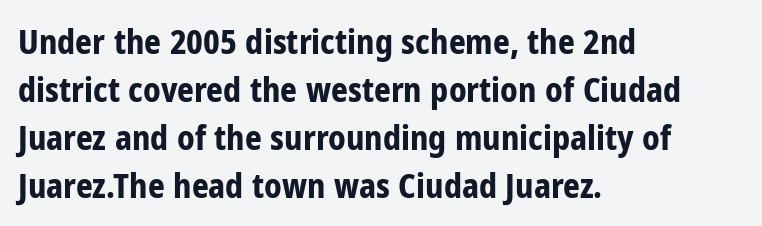
{"serif": "no", "italic": "no", "bold": "yes", "weight": "bold", "width": "condensed", "stroke_contrast": "low", "x_height": "medium", "monospaced": "no", "underline": "no", "align": "left", "line_spacing": "normal", "line_spacing_ratio": 1.45, "letter_spacing": "normal", "letter_spacing_em": 0.0, "glyph_px": 33}
